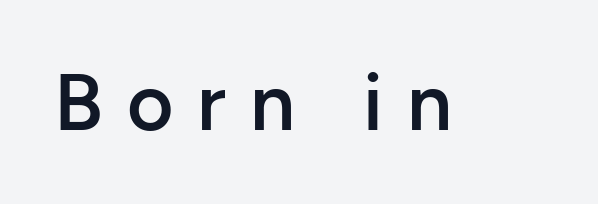
The image shows 80 px semibold sans-serif type, upright; set unusually wide letter spacing (+0.3 em), not underlined; low stroke contrast and a medium x-height.
